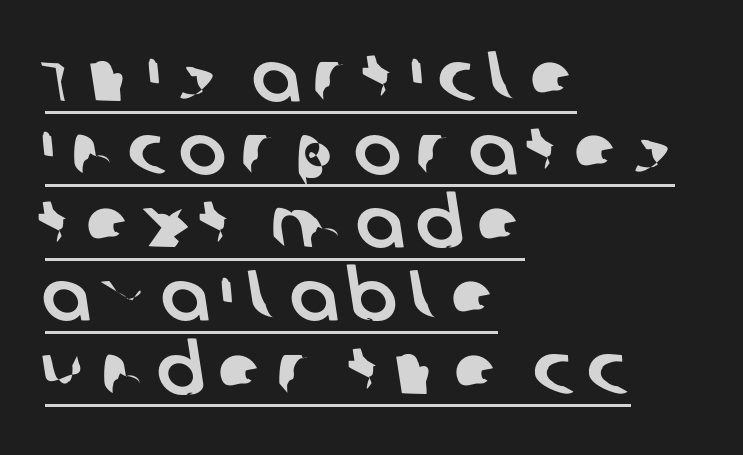
Q: Is the typeface a serif or a sans-serif typeface? A: Sans-serif.
Q: Is the text underlined? A: Yes.
Q: How is the paragraph aligned? A: Left-aligned.
Q: Is the spacing between lines tight, normal or loose? A: Tight.
Q: Width (condensed, normal, or wide)? A: Normal.
Q: Stroke contrast? A: Low.
Q: x-height? A: Large.
Q: Monospaced? A: No.
